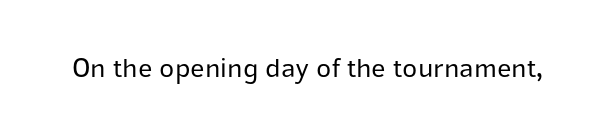
The specimen omits any rule beneath the text block's lines. Short note: letters normally spaced. Vertical strokes here are truly vertical. Note the varied advance widths — an 'i' is clearly narrower than an 'm'. The face used here is a sans, in the tradition of grotesques and geometrics.
